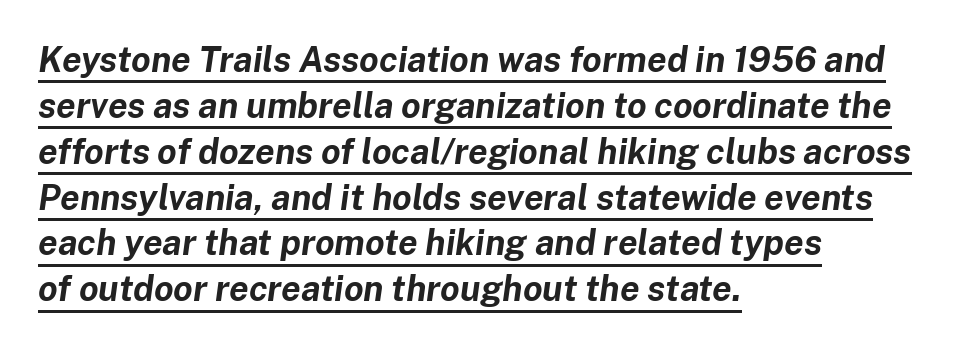
{"italic": "yes", "lean": "right", "slant_degrees": 8, "bold": "yes", "weight": "bold", "width": "normal", "stroke_contrast": "low", "x_height": "medium", "monospaced": "no", "underline": "yes", "align": "left", "line_spacing": "normal", "line_spacing_ratio": 1.31, "letter_spacing": "normal", "letter_spacing_em": 0.0, "glyph_px": 35}
